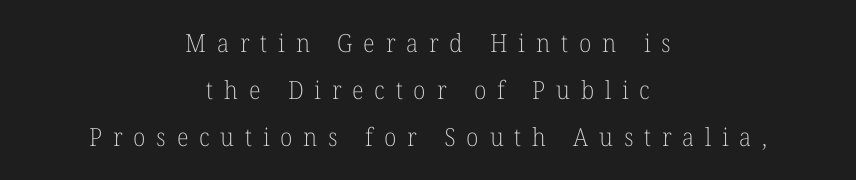
Q: Is the text bold? A: No.
Q: Is the text italic (slanted)? A: No, it is upright.
Q: Is the text underlined? A: No.
Q: How is the paragraph aligned? A: Centered.
Q: Is the spacing between letters normal or unusually wide? A: Unusually wide.
